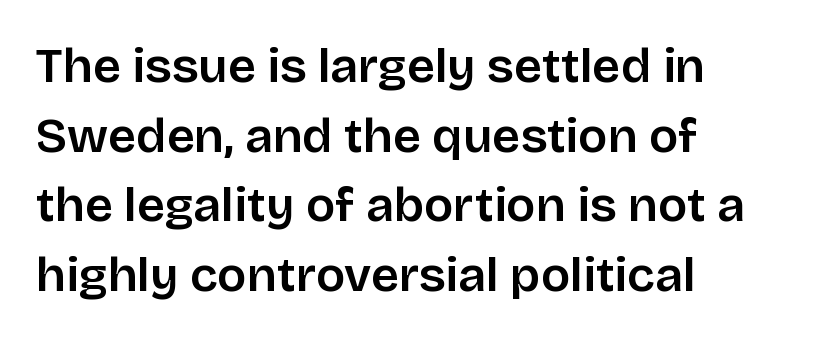
The image shows 49 px sans-serif type, upright; set left-aligned, normal line spacing (1.42x), normal letter spacing, not underlined; low stroke contrast and a large x-height.
